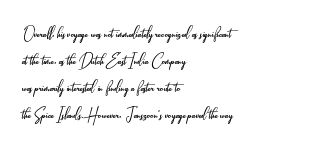
Q: Is the text bold? A: No.
Q: Is the text italic (slanted)? A: Yes.
Q: Is the text underlined? A: No.
Q: How is the paragraph aligned? A: Left-aligned.
Q: Is the spacing between letters normal or unusually wide? A: Normal.
Q: Is the spacing between lines tight, normal or loose? A: Normal.
